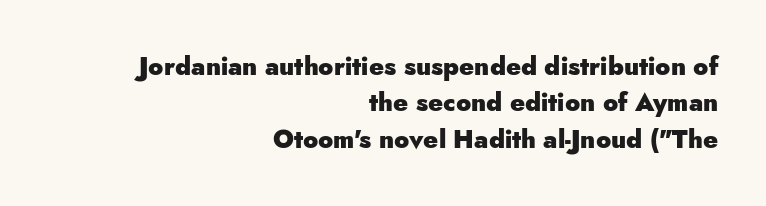
{"italic": "no", "bold": "yes", "underline": "no", "align": "right", "line_spacing": "normal", "line_spacing_ratio": 1.46, "letter_spacing": "normal", "letter_spacing_em": 0.0, "glyph_px": 25}
